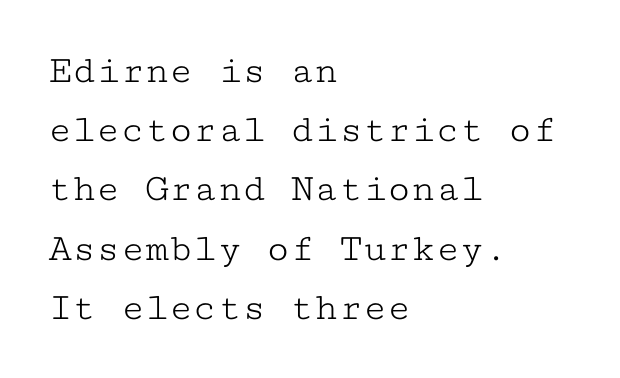
The image shows 40 px light, wide serif type, upright, monospaced; set left-aligned, normal line spacing (1.48x), normal letter spacing, not underlined; low stroke contrast and a medium x-height.
